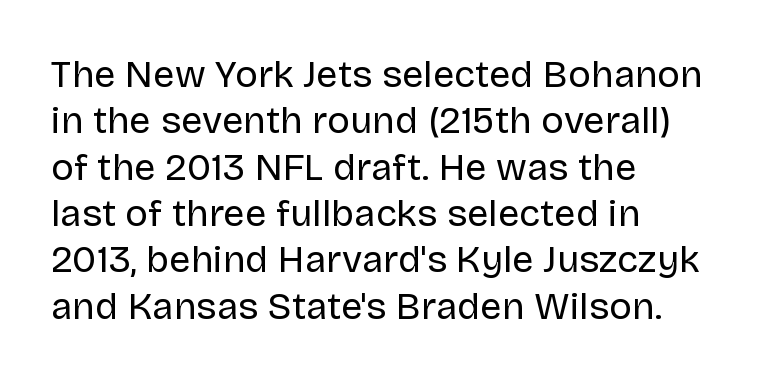
Beneath every word, the page is bare. A typesetter would mark this as roman, not italic. Varying glyph widths throughout — classic text-font behaviour. Heft: none added — not bold.
